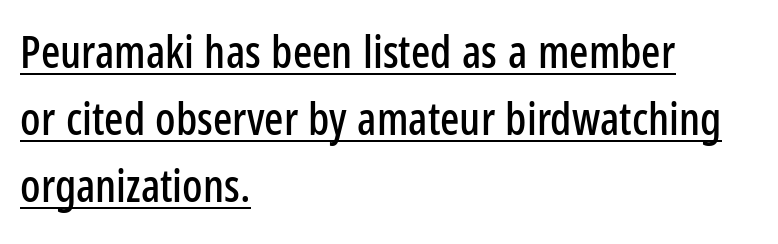
The image shows 45 px condensed sans-serif type, upright; set left-aligned, normal line spacing (1.49x), normal letter spacing, underlined; low stroke contrast and a medium x-height.
